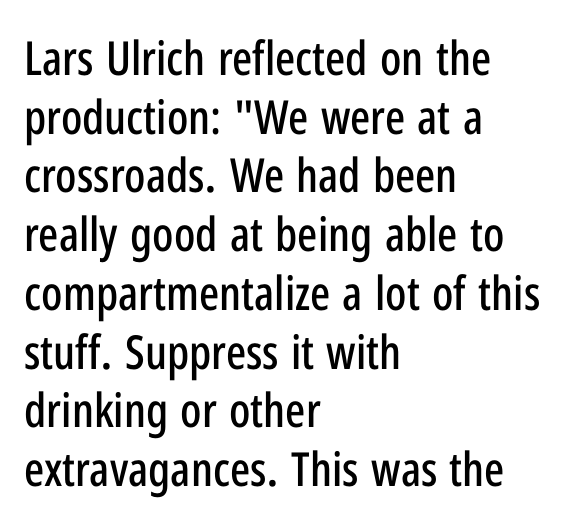
{"serif": "no", "italic": "no", "width": "condensed", "stroke_contrast": "low", "x_height": "medium", "monospaced": "no", "underline": "no", "align": "left", "line_spacing": "normal", "line_spacing_ratio": 1.25, "letter_spacing": "normal", "letter_spacing_em": 0.0, "glyph_px": 47}
